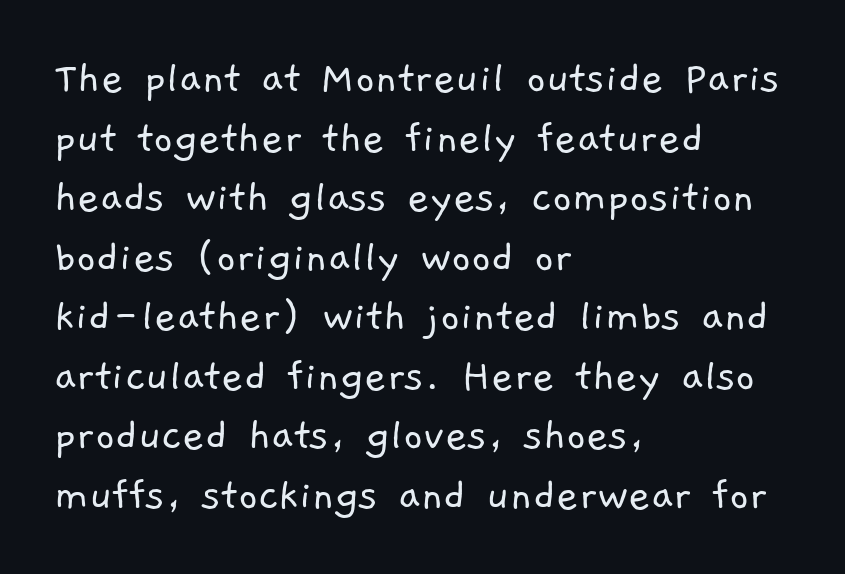
{"serif": "no", "bold": "no", "weight": "light", "width": "normal", "stroke_contrast": "low", "x_height": "medium", "monospaced": "no", "underline": "no", "align": "left", "line_spacing_ratio": 1.24, "letter_spacing": "normal", "letter_spacing_em": 0.0, "glyph_px": 48}
